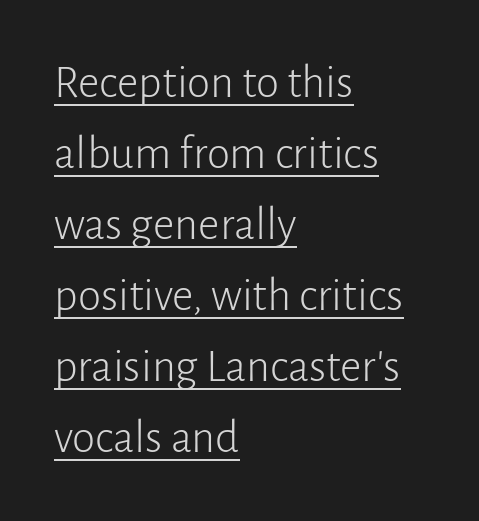
Q: Is the text bold? A: No.
Q: Is the text italic (slanted)? A: No, it is upright.
Q: Is the typeface a serif or a sans-serif typeface? A: Sans-serif.
Q: Is the text underlined? A: Yes.
Q: How is the paragraph aligned? A: Left-aligned.
Q: Is the spacing between letters normal or unusually wide? A: Normal.
Q: Is the spacing between lines tight, normal or loose? A: Normal.
Q: Width (condensed, normal, or wide)? A: Normal.
Q: Stroke contrast? A: Low.
Q: x-height? A: Medium.
Q: Monospaced? A: No.
